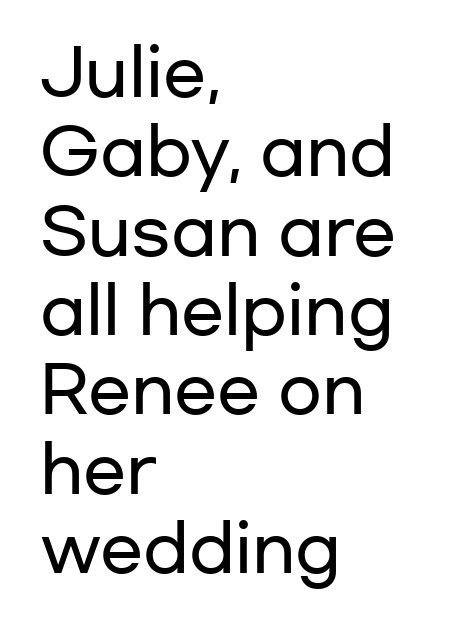
Spacing verdict: proportional, widths tailored to each character. Typeset ragged right — the left edge is the straight one. A clean baseline with only descenders dipping below it. Grotesque or geometric, the face here clearly has no serifs.
